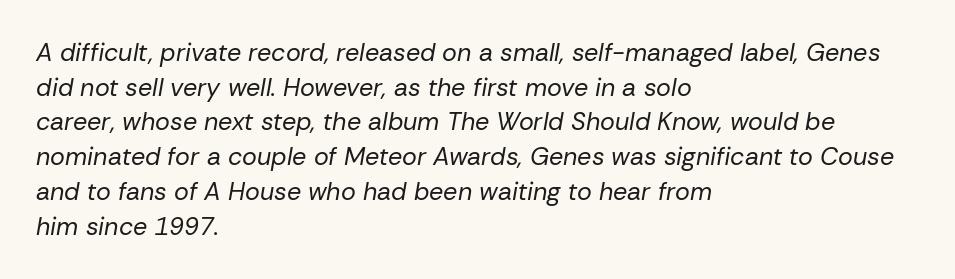
The image shows 25 px text type, italic (leaning right); set left-aligned, normal line spacing (1.39x), normal letter spacing, not underlined.
